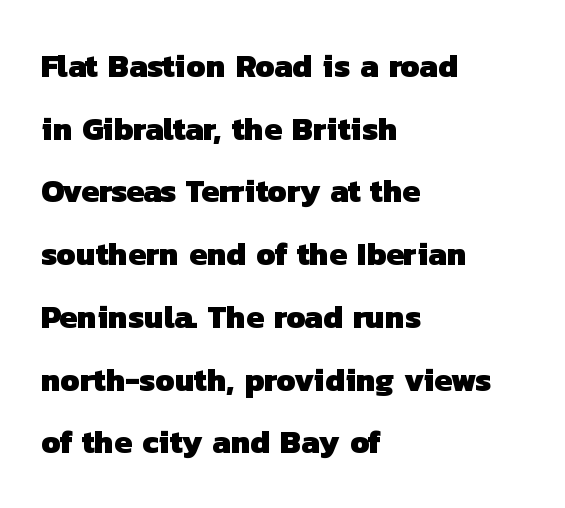
Q: Is the text bold? A: Yes.
Q: Is the typeface a serif or a sans-serif typeface? A: Sans-serif.
Q: Is the text underlined? A: No.
Q: How is the paragraph aligned? A: Left-aligned.
Q: Is the spacing between letters normal or unusually wide? A: Normal.
Q: Is the spacing between lines tight, normal or loose? A: Loose.
Q: Width (condensed, normal, or wide)? A: Normal.
Q: Stroke contrast? A: Low.
Q: x-height? A: Medium.
Q: Monospaced? A: No.
